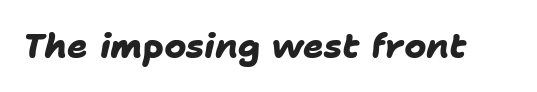
{"serif": "no", "bold": "yes", "weight": "heavy", "width": "normal", "stroke_contrast": "low", "x_height": "medium", "monospaced": "no", "underline": "no", "letter_spacing": "normal", "letter_spacing_em": 0.0, "glyph_px": 34}
